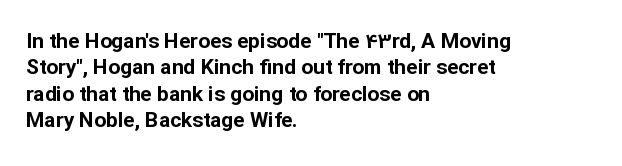
What weight is shown? A full bold with thick strokes. The lettering holds an erect, upright posture throughout. Plain, unruled lines of type. The rendering keeps characters at their native spacing. Leading: standard.
